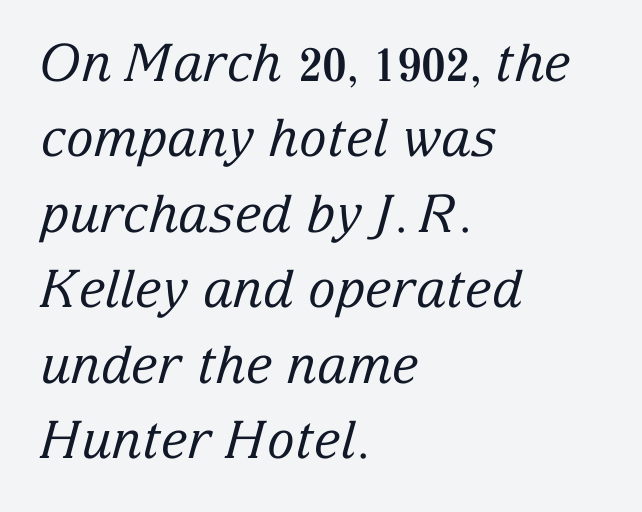
Q: Is the text bold? A: No.
Q: Is the text italic (slanted)? A: Yes, it leans right by about 15 degrees.
Q: Is the typeface a serif or a sans-serif typeface? A: Serif.
Q: Is the text underlined? A: No.
Q: How is the paragraph aligned? A: Left-aligned.
Q: Is the spacing between letters normal or unusually wide? A: Normal.
Q: Is the spacing between lines tight, normal or loose? A: Normal.
Q: Width (condensed, normal, or wide)? A: Normal.
Q: Stroke contrast? A: Low.
Q: x-height? A: Medium.
Q: Monospaced? A: No.
